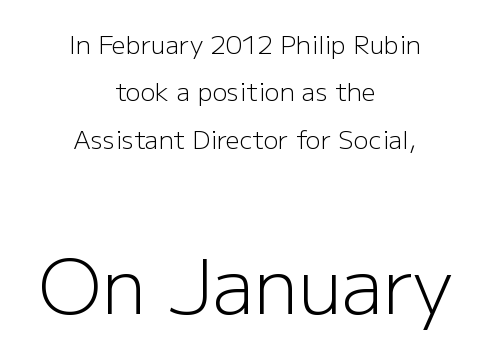
The image shows 75 px light sans-serif type, upright; set centered, loose line spacing (1.9x), normal letter spacing, not underlined; the second (bottom) block is 3.0x larger; low stroke contrast and a medium x-height.
